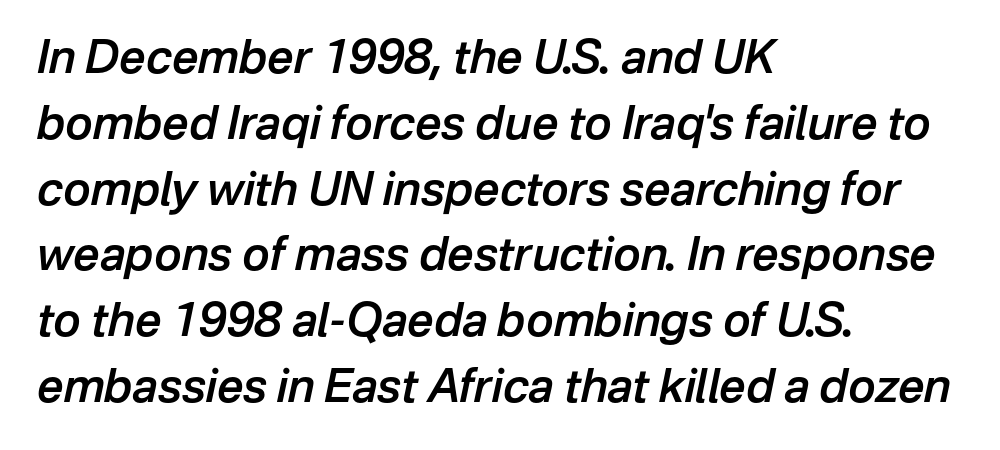
No word sits above an underline. Here the designer chose a conventional face with non-uniform glyph widths. Moderately thickened strokes mark this as semibold type. Horizontal bands of white between lines are of average thickness.
